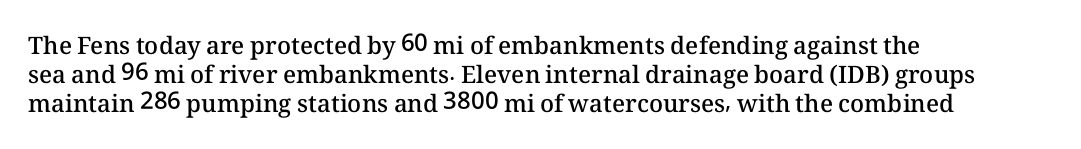
Q: Is the text bold? A: Semi-bold.
Q: Is the text italic (slanted)? A: No, it is upright.
Q: Is the text underlined? A: No.
Q: How is the paragraph aligned? A: Left-aligned.
Q: Is the spacing between letters normal or unusually wide? A: Normal.
